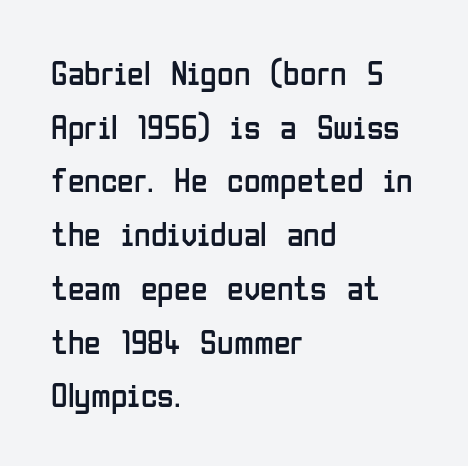
The specimen omits any rule beneath the text block's lines. In terms of letterform style, serifs are entirely absent. One glance says typical: line gaps are just what's usual. The characters are drawn with everyday or finer stroke widths. Rendered with straight, roman letterforms.
